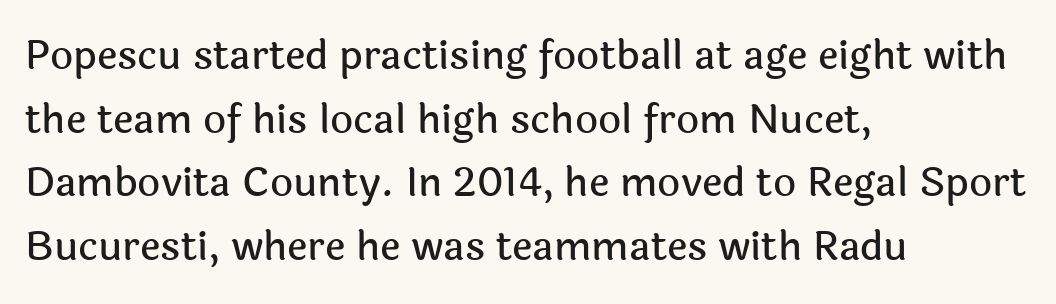
The typeface chosen for these lines omits serifs. In terms of posture, this sample is upright. Visually the block forms a straight wall on the left and a jagged coastline on the right. Looks like regular typesetting: each glyph gets only the width it needs. Rule under the text: the space is simply empty. This block has exactly the height ordinary leading produces.
